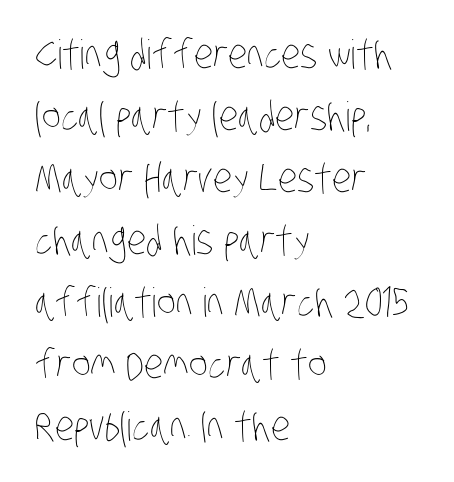
The image shows 40 px thin, condensed type; set left-aligned, normal line spacing (1.55x), normal letter spacing, not underlined; low stroke contrast and a large x-height.
